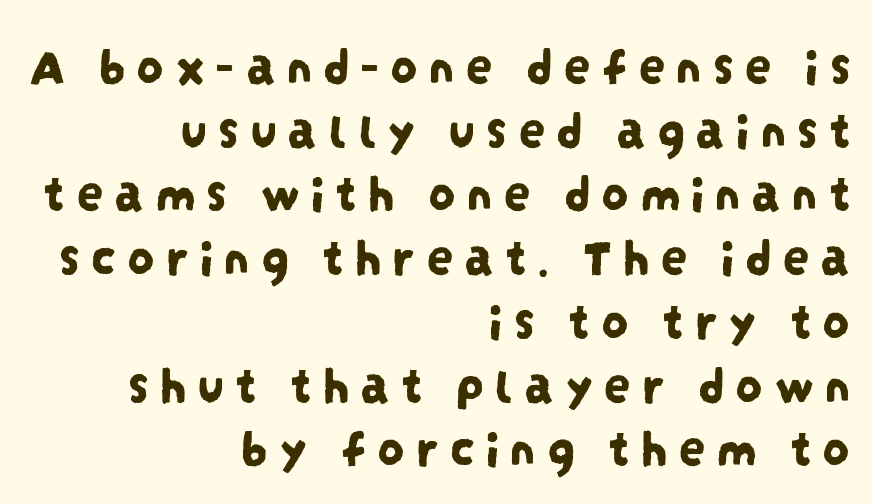
{"serif": "no", "width": "condensed", "stroke_contrast": "low", "x_height": "large", "monospaced": "no", "underline": "no", "align": "right", "line_spacing_ratio": 1.18, "glyph_px": 54}
